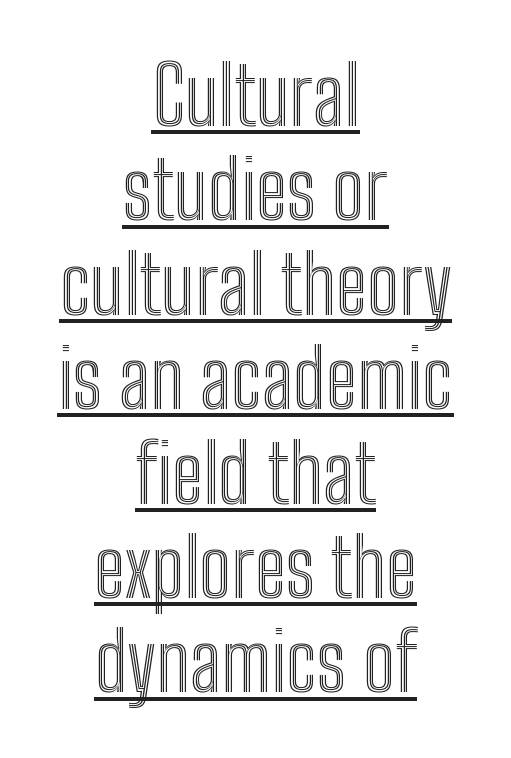
Characters remain perfectly vertical along every line. The face used here appears with an underline applied. Typeset on center — no edge is straight. Note the varied advance widths — an 'i' is clearly narrower than an 'm'. The letterforms sit shoulder to shoulder at normal distance.
